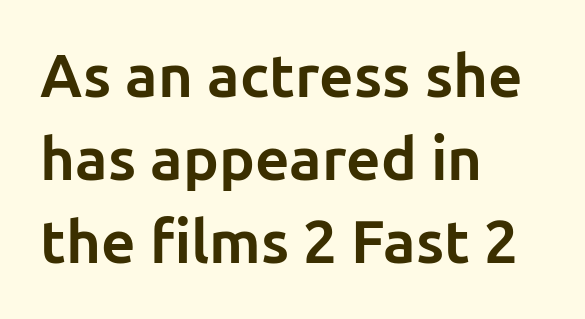
Students, this is bold: see how much ink each stroke carries. Character widths vary here, with narrow letters taking less room than wide ones. Each line starts at the same left margin while the right side varies. Honestly, there is no underline to notice here at all. The face used here is rendered with its standard letterfit. Compared with typical paragraphs, the rows here are spaced about the same.
